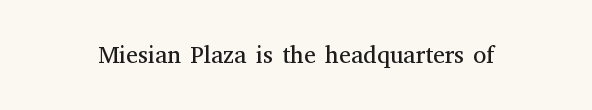
Only glyphs here, with clear space below each row. Notice how the stems are strictly vertical — no italics here. Between one letter and the next there's only the usual sliver of space. Is this a heavy cut? Hardly; it is regular or lighter.
